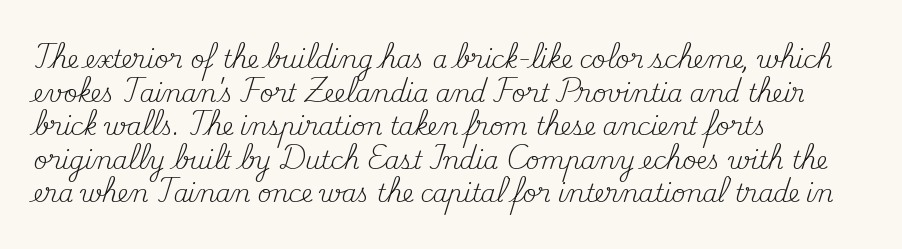
Does the copy run flush right? No — it runs flush left. Does extra space separate the letters? No, they use regular spacing. The letters look calm and open, with moderate or lighter stems. Beneath every word, the page is bare. Normally led — the rows are evenly, conventionally spaced.
